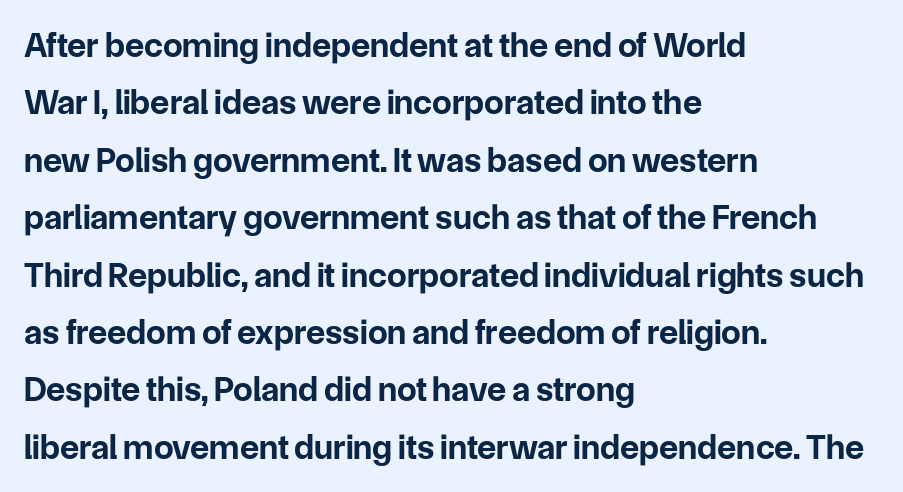
{"serif": "no", "italic": "no", "bold": "yes", "weight": "bold", "width": "normal", "stroke_contrast": "low", "x_height": "medium", "monospaced": "no", "underline": "no", "align": "left", "line_spacing": "normal", "line_spacing_ratio": 1.64, "letter_spacing": "normal", "letter_spacing_em": 0.0, "glyph_px": 35}
